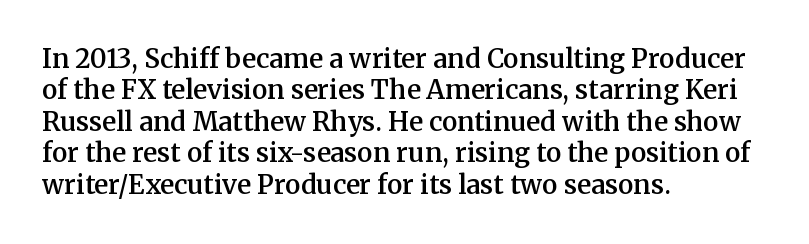
{"italic": "no", "bold": "semi", "underline": "no", "align": "left", "line_spacing_ratio": 1.21, "letter_spacing": "normal", "letter_spacing_em": 0.0, "glyph_px": 26}
